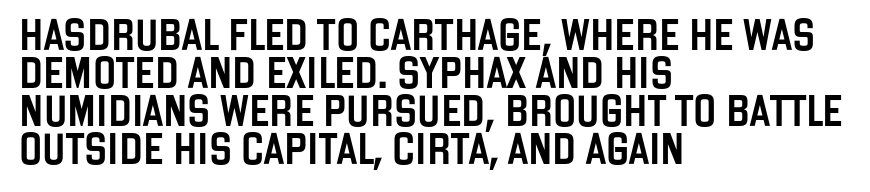
The image shows 31 px condensed sans-serif type, upright; set left-aligned, line spacing 1.23x, normal letter spacing, not underlined; low stroke contrast and a large x-height.
